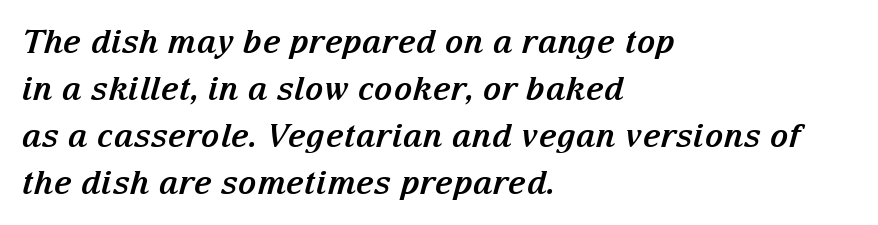
The image shows 32 px bold serif type, italic (leaning right); set left-aligned, normal line spacing (1.47x), normal letter spacing, not underlined; medium stroke contrast and a medium x-height.
